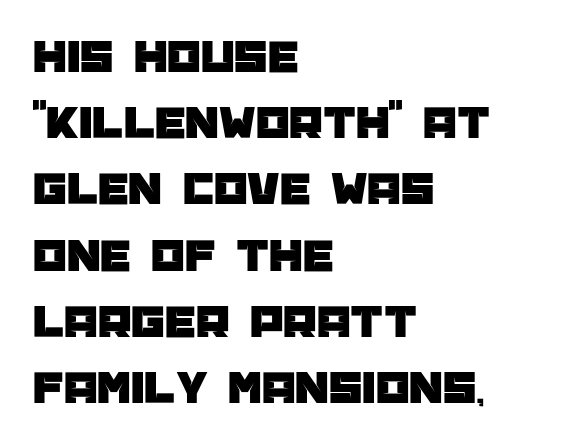
Honestly, there is no underline to notice here at all. You could not count columns in this text — the font is proportionally spaced. Honestly, the row spacing looks completely unremarkable. Typographically, this falls in the sans-serif category. The tracking reads as untouched default to a designer's eye. These lines were composed using upright roman letters.
